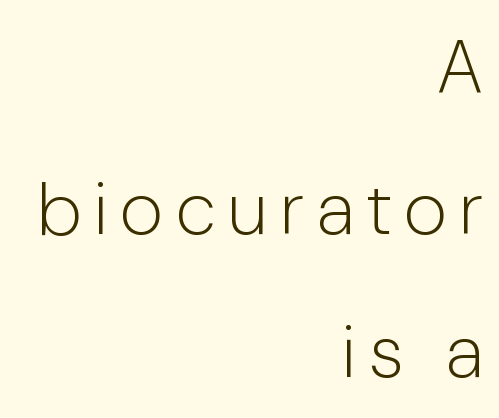
The image shows 75 px light, condensed sans-serif type, upright; set right-aligned, loose line spacing (1.9x), not underlined; low stroke contrast and a medium x-height.
